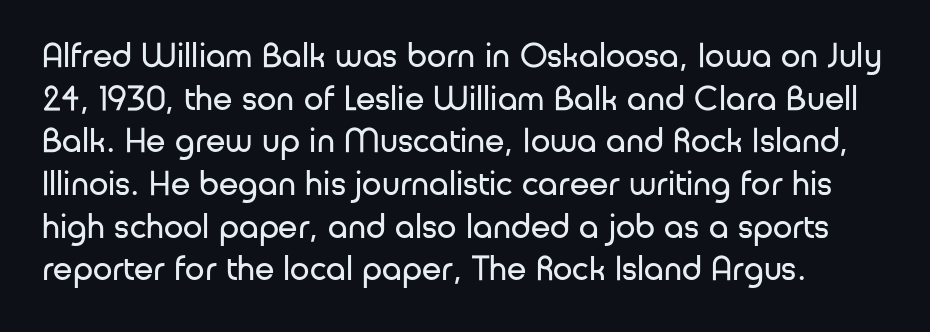
Q: Is the text bold? A: No.
Q: Is the text italic (slanted)? A: No, it is upright.
Q: Is the typeface a serif or a sans-serif typeface? A: Sans-serif.
Q: Is the text underlined? A: No.
Q: Is the spacing between letters normal or unusually wide? A: Normal.
Q: Width (condensed, normal, or wide)? A: Normal.
Q: Stroke contrast? A: Low.
Q: x-height? A: Medium.
Q: Monospaced? A: No.
